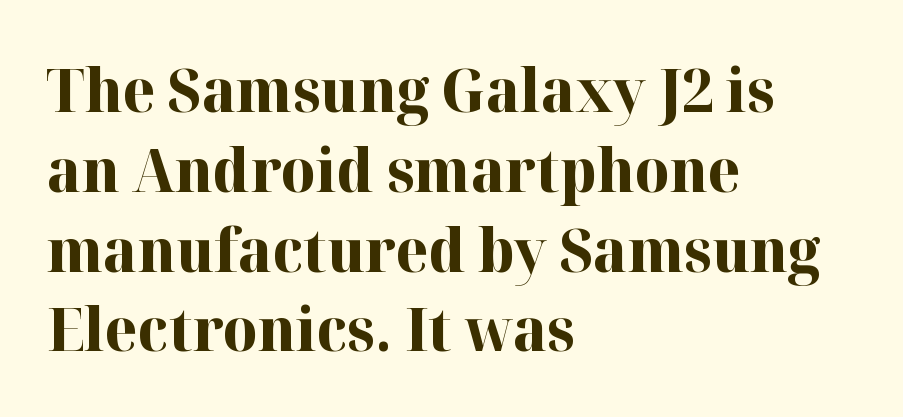
{"serif": "yes", "italic": "no", "bold": "yes", "weight": "bold", "width": "normal", "stroke_contrast": "high", "x_height": "medium", "monospaced": "no", "underline": "no", "align": "left", "line_spacing": "normal", "line_spacing_ratio": 1.33, "letter_spacing": "normal", "letter_spacing_em": 0.0, "glyph_px": 60}
